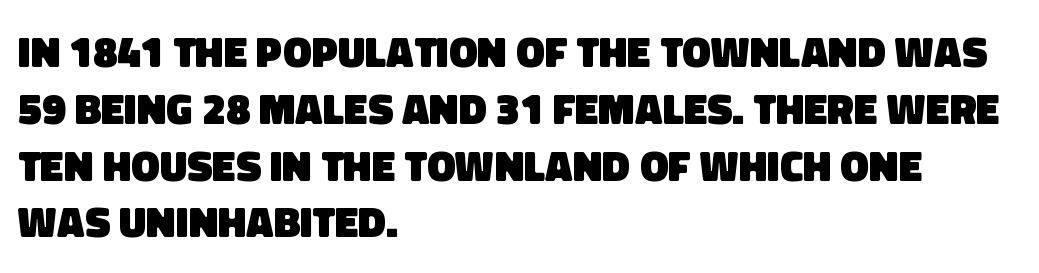
Every row of glyphs begins at an identical x-position on the left. To sum up the face: it is a sans, with no serifs. The vertical gap from one line to the next is medium. Looks like regular typesetting: each glyph gets only the width it needs. Only glyphs here, with clear space below each row.
